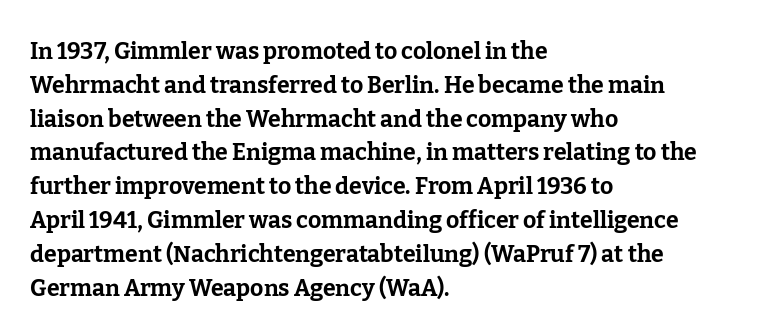
{"italic": "no", "bold": "yes", "underline": "no", "align": "left", "line_spacing": "normal", "line_spacing_ratio": 1.47, "letter_spacing": "normal", "letter_spacing_em": 0.0, "glyph_px": 23}
